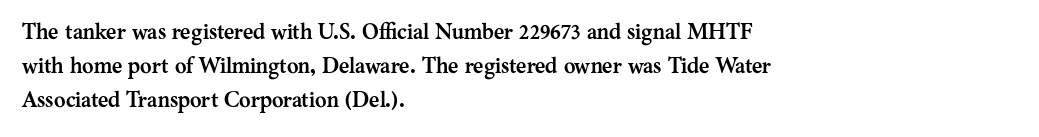
Q: Is the text bold? A: Yes.
Q: Is the text italic (slanted)? A: No, it is upright.
Q: Is the text underlined? A: No.
Q: How is the paragraph aligned? A: Left-aligned.
Q: Is the spacing between letters normal or unusually wide? A: Normal.
Q: Is the spacing between lines tight, normal or loose? A: Normal.
